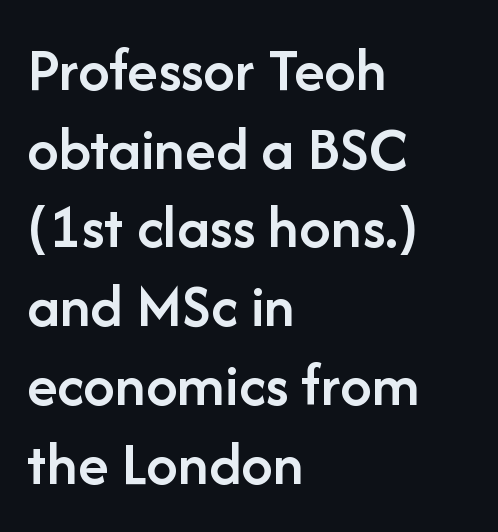
Q: Is the text bold? A: Semi-bold.
Q: Is the text italic (slanted)? A: No, it is upright.
Q: Is the typeface a serif or a sans-serif typeface? A: Sans-serif.
Q: Is the text underlined? A: No.
Q: How is the paragraph aligned? A: Left-aligned.
Q: Is the spacing between letters normal or unusually wide? A: Normal.
Q: Is the spacing between lines tight, normal or loose? A: Normal.
Q: Width (condensed, normal, or wide)? A: Normal.
Q: Stroke contrast? A: Low.
Q: x-height? A: Medium.
Q: Monospaced? A: No.
